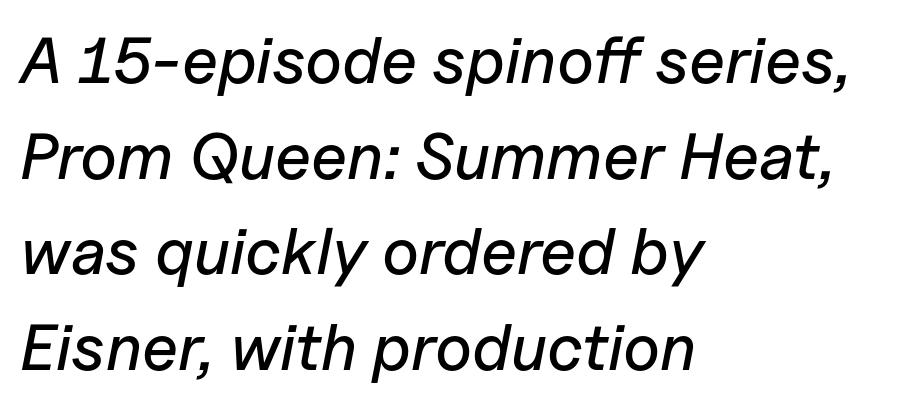
Leading: standard. Between one letter and the next there's only the usual sliver of space. Alignment: flush left. A bare baseline throughout the passage. Spacing verdict: proportional, widths tailored to each character.
